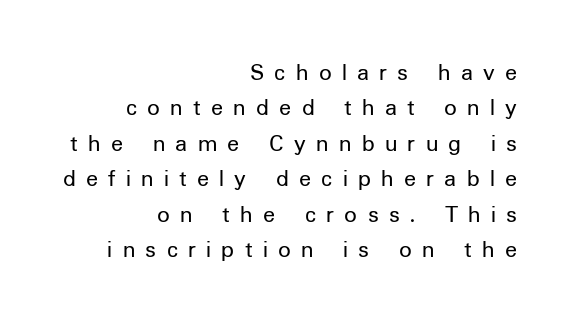
The image shows 25 px text type, upright; set right-aligned, normal line spacing (1.42x), unusually wide letter spacing (+0.41 em), not underlined.
